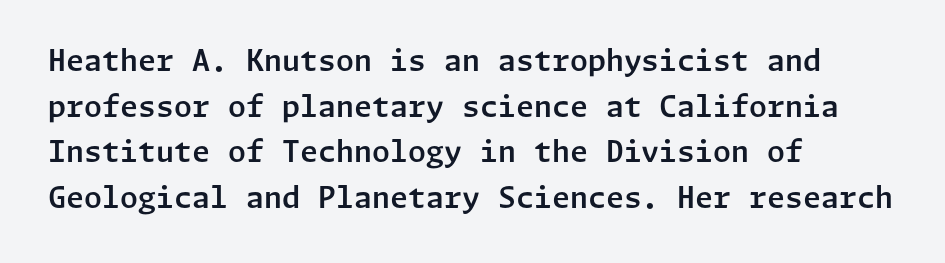
The foot of each line stays bare and open. Check where the strokes stop: nothing finishes them off — pure sans. Summary of vertical rhythm: regular, with standard interline spacing. The passage is arranged the way most books set body copy — flush left.
